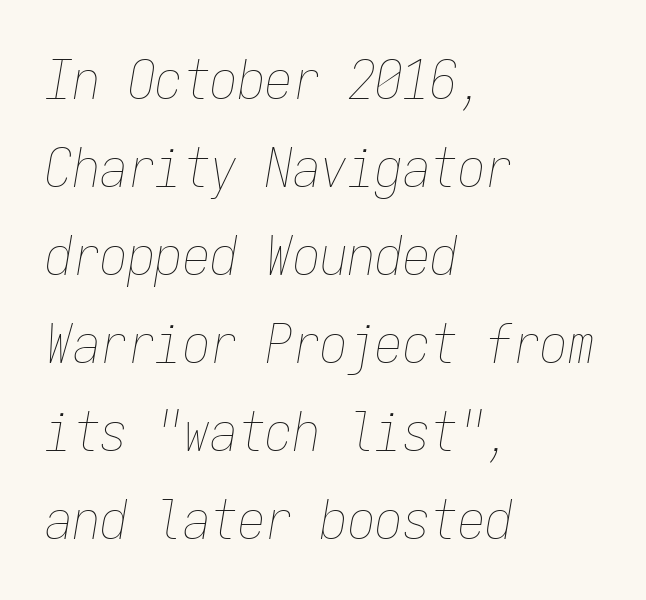
Q: Is the text bold? A: No.
Q: Is the text italic (slanted)? A: Yes, it leans right by about 9 degrees.
Q: Is the text underlined? A: No.
Q: How is the paragraph aligned? A: Left-aligned.
Q: Is the spacing between letters normal or unusually wide? A: Normal.
Q: Is the spacing between lines tight, normal or loose? A: Normal.
Q: Width (condensed, normal, or wide)? A: Condensed.
Q: Stroke contrast? A: Low.
Q: x-height? A: Medium.
Q: Monospaced? A: Yes.
